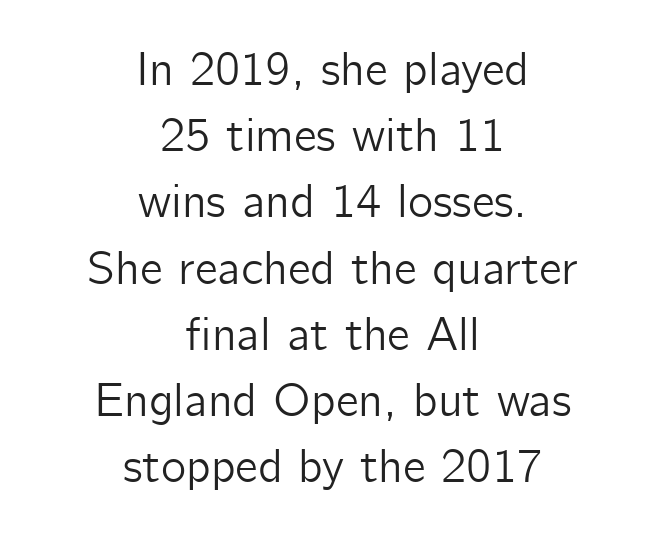
Q: Is the text italic (slanted)? A: No, it is upright.
Q: Is the typeface a serif or a sans-serif typeface? A: Sans-serif.
Q: Is the text underlined? A: No.
Q: How is the paragraph aligned? A: Centered.
Q: Is the spacing between letters normal or unusually wide? A: Normal.
Q: Is the spacing between lines tight, normal or loose? A: Normal.
Q: Width (condensed, normal, or wide)? A: Normal.
Q: Stroke contrast? A: Low.
Q: x-height? A: Medium.
Q: Monospaced? A: No.
